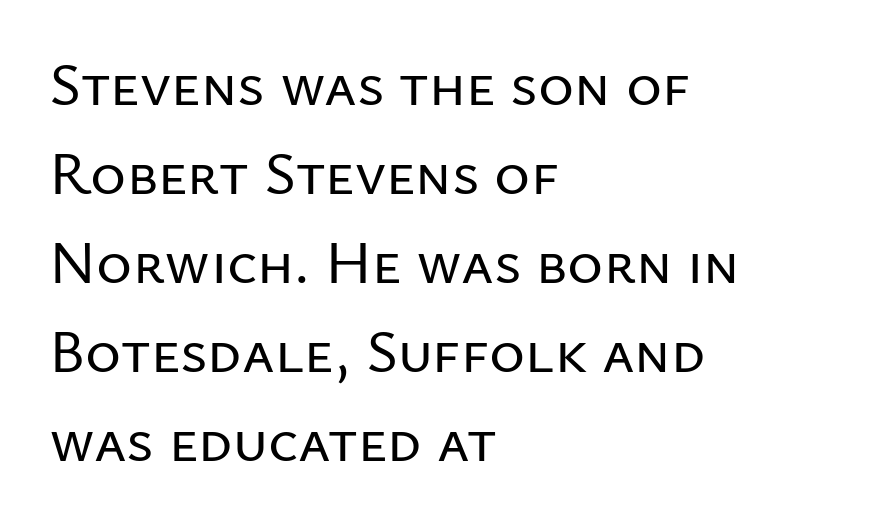
{"serif": "no", "italic": "no", "width": "normal", "stroke_contrast": "low", "x_height": "medium", "monospaced": "no", "underline": "no", "align": "left", "line_spacing": "normal", "line_spacing_ratio": 1.46, "letter_spacing": "normal", "letter_spacing_em": 0.0, "glyph_px": 61}
